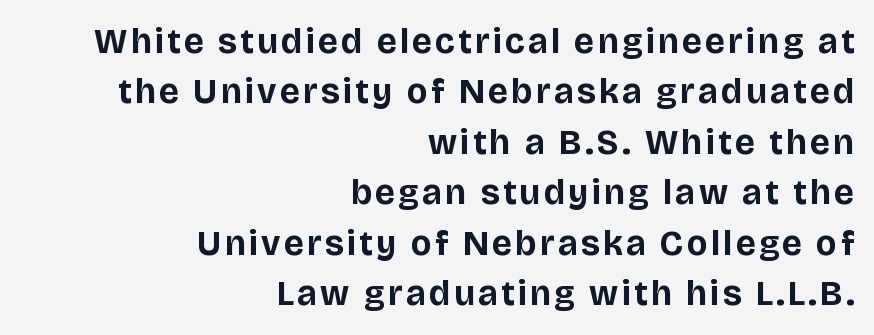
Q: Is the text bold? A: Yes.
Q: Is the text italic (slanted)? A: No, it is upright.
Q: Is the typeface a serif or a sans-serif typeface? A: Sans-serif.
Q: Is the text underlined? A: No.
Q: How is the paragraph aligned? A: Right-aligned.
Q: Is the spacing between lines tight, normal or loose? A: Normal.
Q: Width (condensed, normal, or wide)? A: Normal.
Q: Stroke contrast? A: Low.
Q: x-height? A: Large.
Q: Monospaced? A: No.
